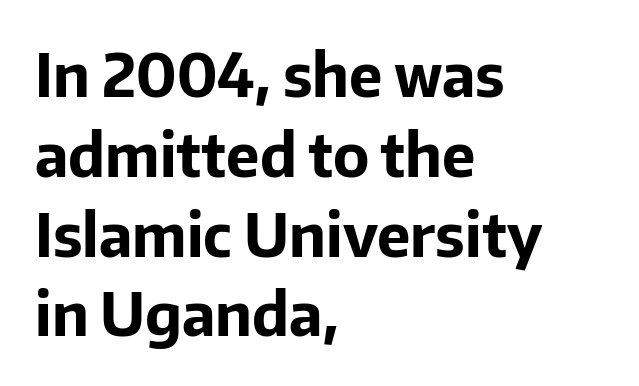
Q: Is the text bold? A: Yes.
Q: Is the text italic (slanted)? A: No, it is upright.
Q: Is the typeface a serif or a sans-serif typeface? A: Sans-serif.
Q: Is the text underlined? A: No.
Q: How is the paragraph aligned? A: Left-aligned.
Q: Is the spacing between letters normal or unusually wide? A: Normal.
Q: Is the spacing between lines tight, normal or loose? A: Normal.
Q: Width (condensed, normal, or wide)? A: Normal.
Q: Stroke contrast? A: Low.
Q: x-height? A: Medium.
Q: Monospaced? A: No.
